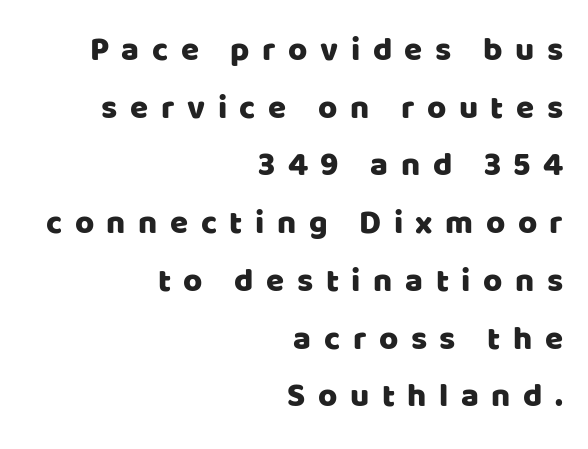
The image shows 33 px sans-serif type, upright; set right-aligned, line spacing 1.75x, unusually wide letter spacing (+0.38 em), not underlined; low stroke contrast and a large x-height.
